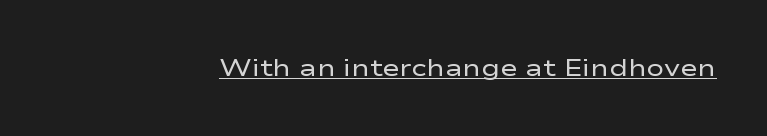
{"italic": "no", "bold": "no", "underline": "yes", "align": "right", "letter_spacing": "normal", "letter_spacing_em": 0.0, "glyph_px": 24}
